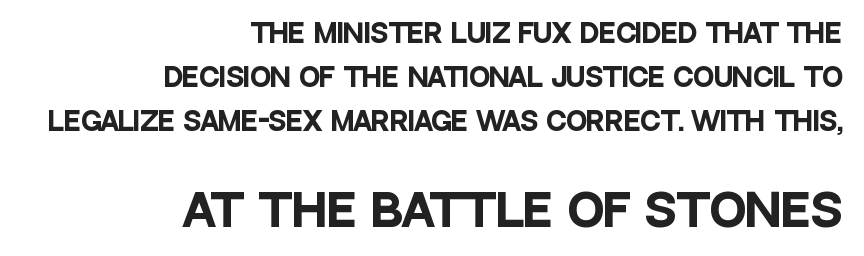
Q: Is the text bold? A: Yes.
Q: Is the text italic (slanted)? A: No, it is upright.
Q: Is the typeface a serif or a sans-serif typeface? A: Sans-serif.
Q: Is the text underlined? A: No.
Q: How is the paragraph aligned? A: Right-aligned.
Q: Is the spacing between letters normal or unusually wide? A: Normal.
Q: Which block of text is set in a larger size, the first (top) or the second (bottom)? A: The second (bottom) one.
Q: Width (condensed, normal, or wide)? A: Condensed.
Q: Stroke contrast? A: Low.
Q: x-height? A: Large.
Q: Monospaced? A: No.
